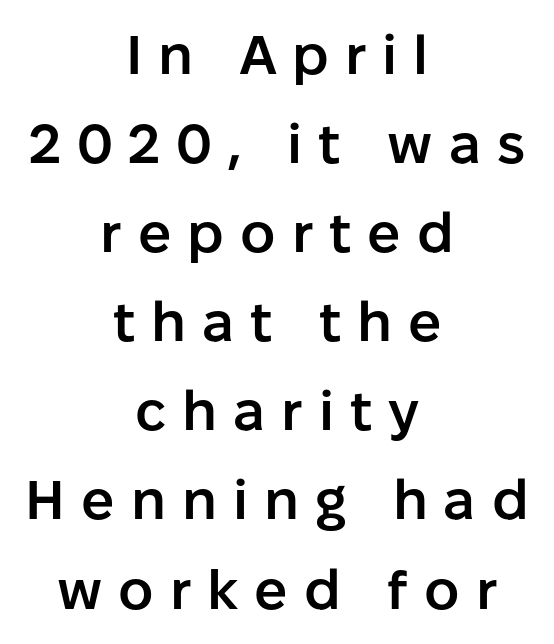
Q: Is the text bold? A: Semi-bold.
Q: Is the text italic (slanted)? A: No, it is upright.
Q: Is the typeface a serif or a sans-serif typeface? A: Sans-serif.
Q: Is the text underlined? A: No.
Q: How is the paragraph aligned? A: Centered.
Q: Is the spacing between letters normal or unusually wide? A: Unusually wide.
Q: Is the spacing between lines tight, normal or loose? A: Normal.
Q: Width (condensed, normal, or wide)? A: Normal.
Q: Stroke contrast? A: Low.
Q: x-height? A: Medium.
Q: Monospaced? A: No.
